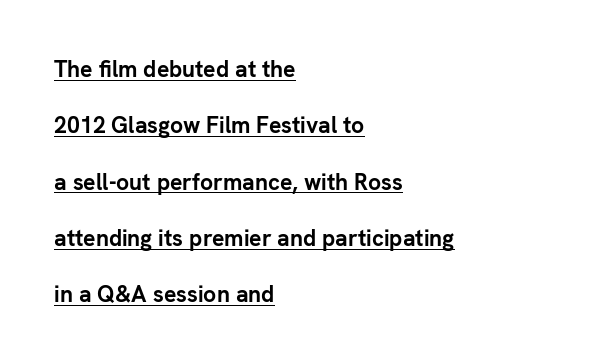
{"italic": "no", "bold": "yes", "underline": "yes", "align": "left", "line_spacing": "loose", "line_spacing_ratio": 2.45, "letter_spacing": "normal", "letter_spacing_em": 0.0, "glyph_px": 23}
